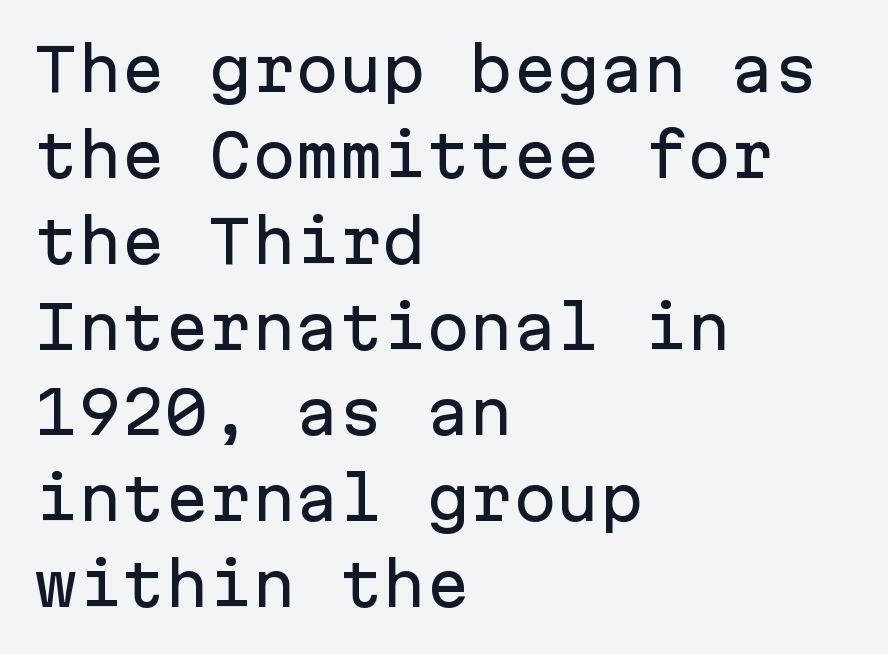
The image shows 58 px sans-serif type, upright, monospaced; set left-aligned, normal line spacing (1.48x), normal letter spacing, not underlined; low stroke contrast and a medium x-height.
